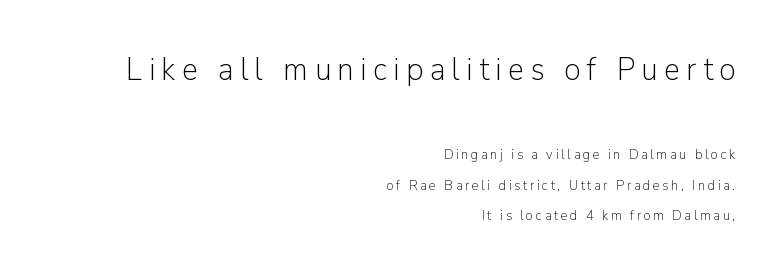
Notice how the passage keeps a crisp vertical edge on the right only. Nope, no serifs anywhere on these letters. This sample uses an upright cut, with every glyph sitting square on the baseline. The more generous point size was reserved for the upper chunk.
